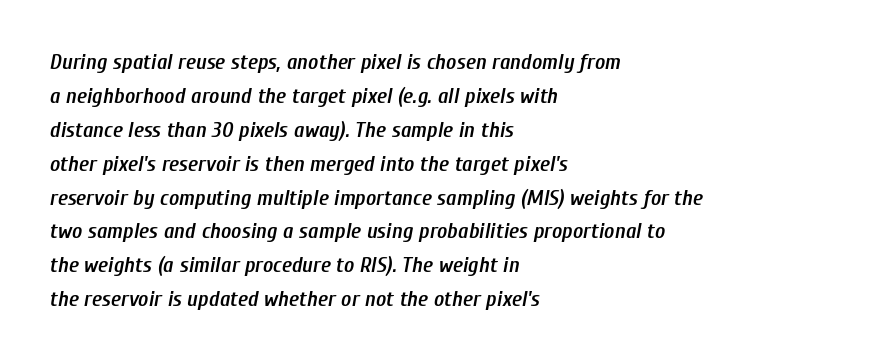
The lettering tilts uniformly, giving the passage an italic look. Every row of glyphs begins at an identical x-position on the left. Quick note: underline off. Inter-character spacing is left at the font's built-in metrics. If you measured baseline to baseline, you'd find a middling distance. Stems and bowls a touch heavier than normal — semibold.
